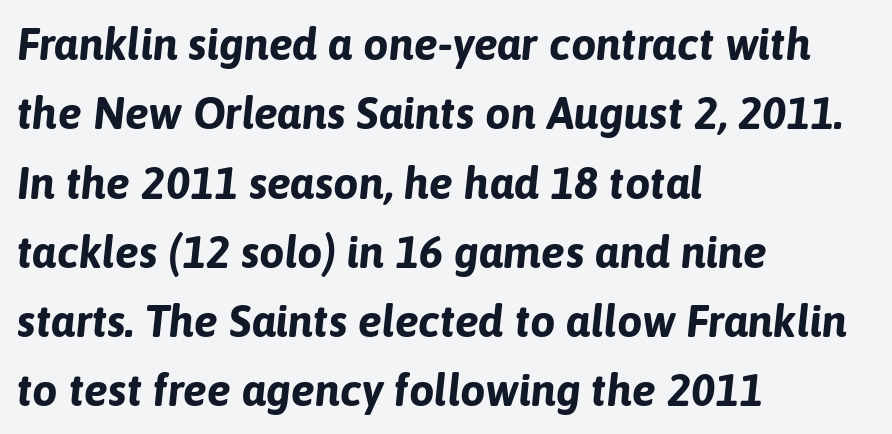
Q: Is the text bold? A: Yes.
Q: Is the text italic (slanted)? A: Yes, it leans right by about 6 degrees.
Q: Is the text underlined? A: No.
Q: How is the paragraph aligned? A: Left-aligned.
Q: Is the spacing between letters normal or unusually wide? A: Normal.
Q: Is the spacing between lines tight, normal or loose? A: Normal.
Q: Width (condensed, normal, or wide)? A: Normal.
Q: Stroke contrast? A: Low.
Q: x-height? A: Medium.
Q: Monospaced? A: No.
